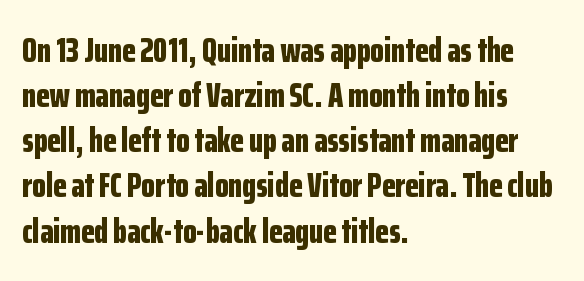
{"serif": "no", "italic": "no", "bold": "yes", "weight": "bold", "width": "condensed", "stroke_contrast": "low", "x_height": "medium", "monospaced": "no", "underline": "no", "align": "left", "line_spacing": "normal", "line_spacing_ratio": 1.29, "letter_spacing": "normal", "letter_spacing_em": 0.0, "glyph_px": 35}
